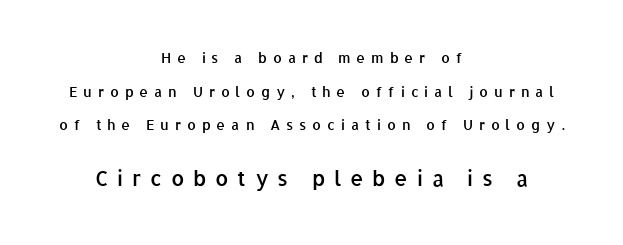
Emphasis by weight is partial: semibold. Whoever set this made the second block the dominant, larger element. Does the copy run flush right? No — it is centered line by line. Each word looks stretched out because of the extra space between its letters. Ascenders rise straight up at ninety degrees.
